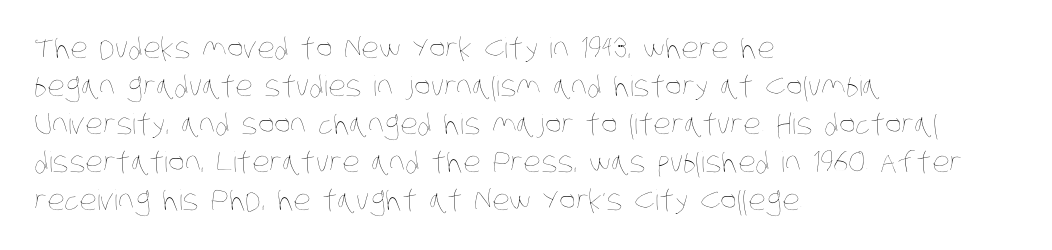
The image shows 28 px thin, condensed type; set left-aligned, normal line spacing (1.36x), normal letter spacing, not underlined; low stroke contrast and a large x-height.
